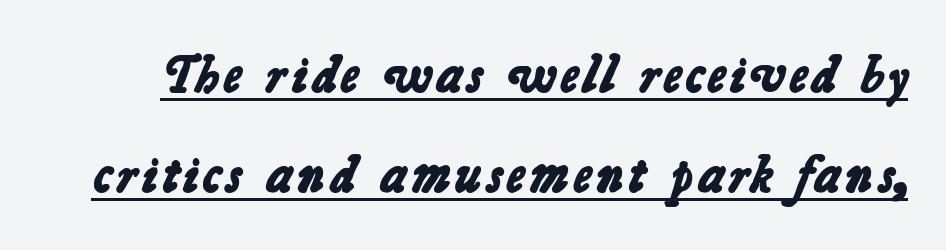
Q: Is the text bold? A: Yes.
Q: Is the typeface a serif or a sans-serif typeface? A: Sans-serif.
Q: Is the text underlined? A: Yes.
Q: Is the spacing between letters normal or unusually wide? A: Normal.
Q: Width (condensed, normal, or wide)? A: Normal.
Q: Stroke contrast? A: Low.
Q: x-height? A: Medium.
Q: Monospaced? A: No.
